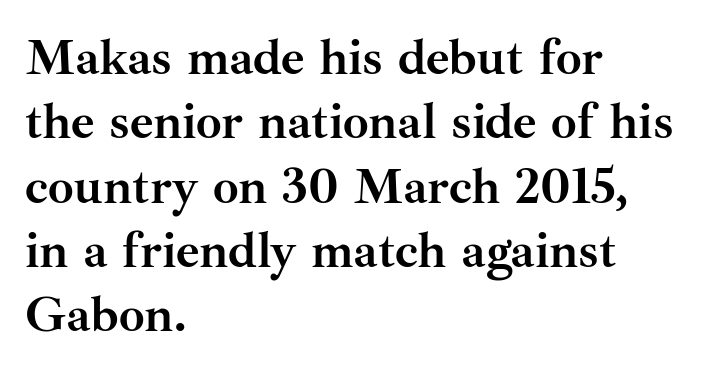
Q: Is the text bold? A: Yes.
Q: Is the text italic (slanted)? A: No, it is upright.
Q: Is the typeface a serif or a sans-serif typeface? A: Serif.
Q: Is the text underlined? A: No.
Q: How is the paragraph aligned? A: Left-aligned.
Q: Is the spacing between letters normal or unusually wide? A: Normal.
Q: Is the spacing between lines tight, normal or loose? A: Normal.
Q: Width (condensed, normal, or wide)? A: Normal.
Q: Stroke contrast? A: Medium.
Q: x-height? A: Small.
Q: Monospaced? A: No.
